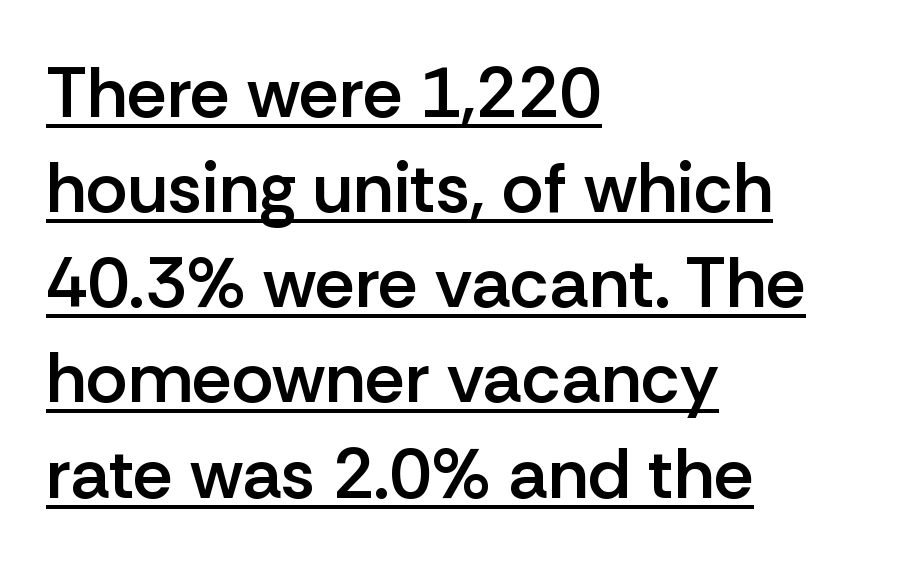
{"serif": "no", "italic": "no", "bold": "semi", "weight": "semibold", "width": "normal", "stroke_contrast": "low", "x_height": "medium", "monospaced": "no", "underline": "yes", "align": "left", "line_spacing": "normal", "line_spacing_ratio": 1.34, "letter_spacing": "normal", "letter_spacing_em": 0.0, "glyph_px": 71}
